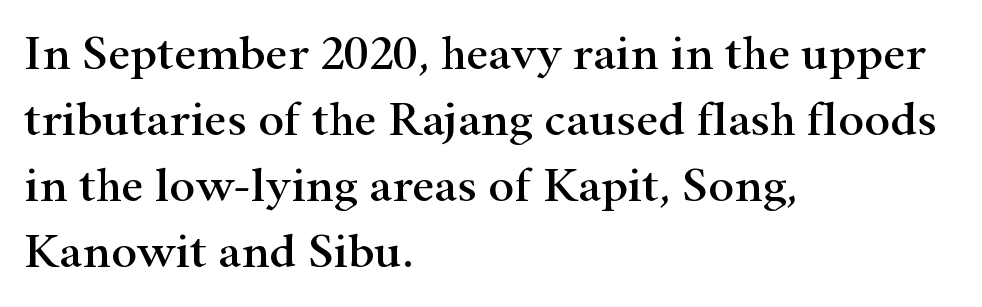
{"serif": "yes", "italic": "no", "width": "wide", "stroke_contrast": "high", "x_height": "small", "monospaced": "no", "underline": "no", "align": "left", "line_spacing": "normal", "line_spacing_ratio": 1.35, "letter_spacing": "normal", "letter_spacing_em": 0.0, "glyph_px": 49}
